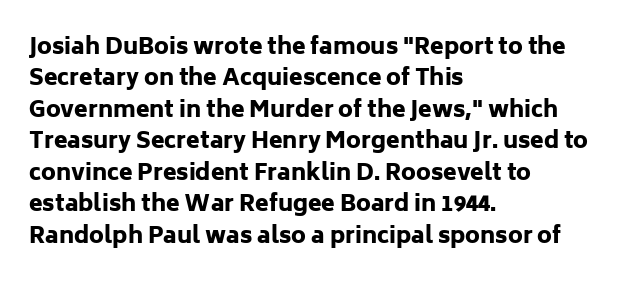
The image shows 22 px bold type, upright; set left-aligned, normal line spacing (1.43x), normal letter spacing, not underlined.
